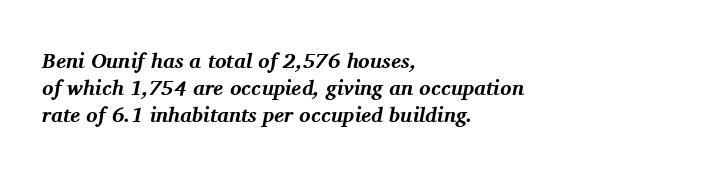
Q: Is the text bold? A: Yes.
Q: Is the text italic (slanted)? A: Yes, it leans right by about 11 degrees.
Q: Is the text underlined? A: No.
Q: How is the paragraph aligned? A: Left-aligned.
Q: Is the spacing between letters normal or unusually wide? A: Normal.
Q: Is the spacing between lines tight, normal or loose? A: Normal.
